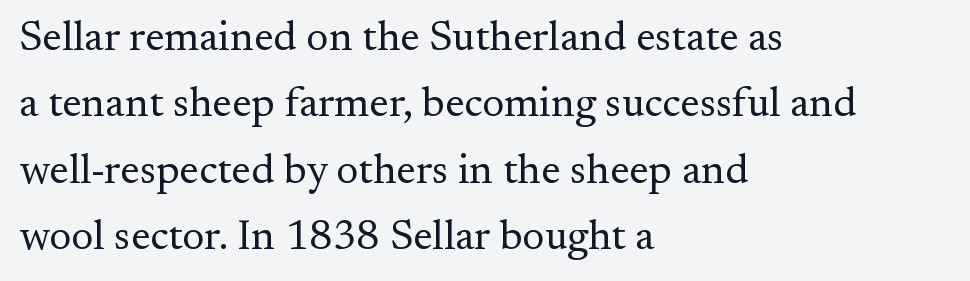
{"serif": "yes", "italic": "no", "bold": "no", "weight": "regular", "width": "normal", "stroke_contrast": "medium", "x_height": "small", "monospaced": "no", "underline": "no", "align": "left", "line_spacing": "normal", "line_spacing_ratio": 1.58, "letter_spacing": "normal", "letter_spacing_em": 0.0, "glyph_px": 42}
